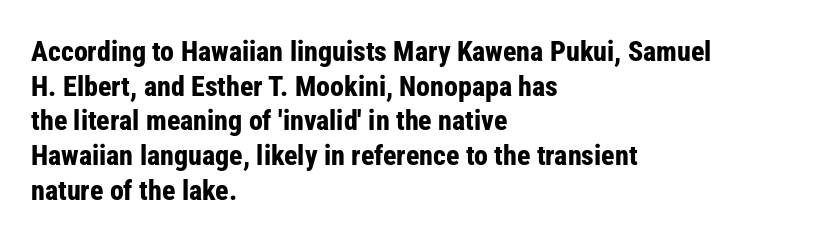
Q: Is the text bold? A: Yes.
Q: Is the text italic (slanted)? A: No, it is upright.
Q: Is the typeface a serif or a sans-serif typeface? A: Sans-serif.
Q: Is the text underlined? A: No.
Q: How is the paragraph aligned? A: Left-aligned.
Q: Is the spacing between letters normal or unusually wide? A: Normal.
Q: Width (condensed, normal, or wide)? A: Condensed.
Q: Stroke contrast? A: Low.
Q: x-height? A: Medium.
Q: Monospaced? A: No.
